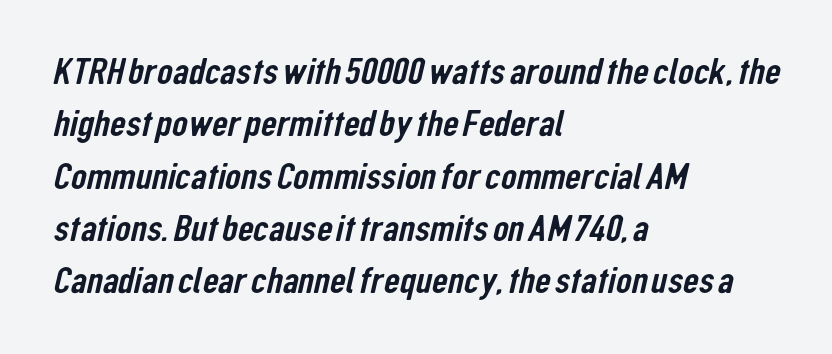
The image shows 39 px condensed sans-serif type; set left-aligned, normal line spacing (1.34x), normal letter spacing, not underlined; low stroke contrast and a medium x-height.
